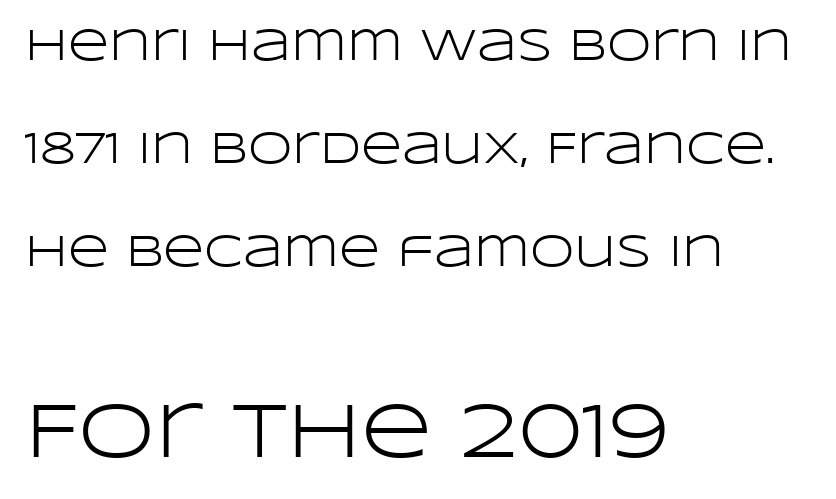
Q: Is the text bold? A: No.
Q: Is the text italic (slanted)? A: No, it is upright.
Q: Is the typeface a serif or a sans-serif typeface? A: Sans-serif.
Q: Is the text underlined? A: No.
Q: How is the paragraph aligned? A: Left-aligned.
Q: Is the spacing between letters normal or unusually wide? A: Normal.
Q: Is the spacing between lines tight, normal or loose? A: Loose.
Q: Which block of text is set in a larger size, the first (top) or the second (bottom)? A: The second (bottom) one.
Q: Width (condensed, normal, or wide)? A: Wide.
Q: Stroke contrast? A: Low.
Q: x-height? A: Large.
Q: Monospaced? A: No.
